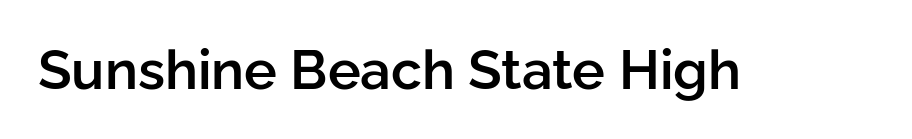
Underlining? Definitely not there. Examine the stroke ends and you'll find no serifs. Characters follow at the spacing the type designer built in. Typographic density is moderately raised because the face is semibold. Ascenders rise straight up at ninety degrees.
